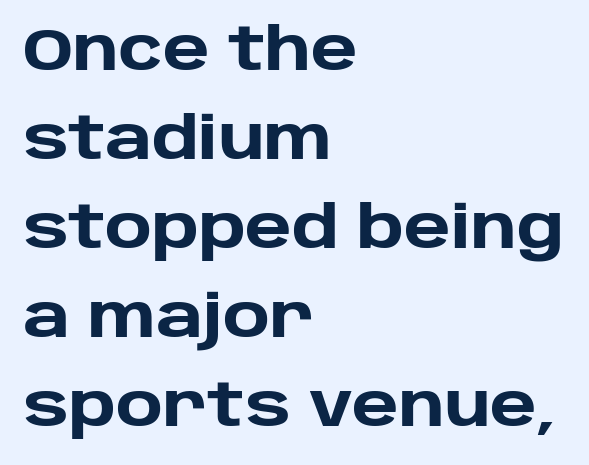
The image shows 59 px heavy sans-serif type, upright; set left-aligned, normal line spacing (1.51x), normal letter spacing, not underlined; low stroke contrast and a large x-height.
